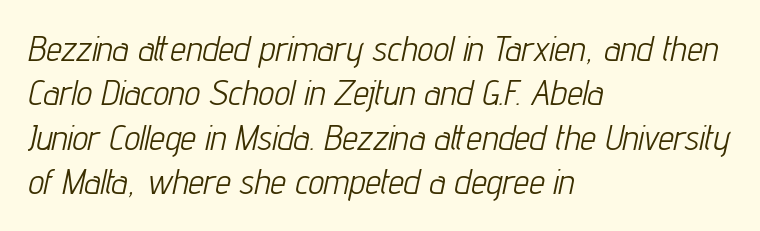
Q: Is the text bold? A: No.
Q: Is the text italic (slanted)? A: Yes, it leans right by about 12 degrees.
Q: Is the text underlined? A: No.
Q: How is the paragraph aligned? A: Left-aligned.
Q: Is the spacing between letters normal or unusually wide? A: Normal.
Q: Is the spacing between lines tight, normal or loose? A: Normal.
Q: Width (condensed, normal, or wide)? A: Condensed.
Q: Stroke contrast? A: Low.
Q: x-height? A: Medium.
Q: Monospaced? A: No.
